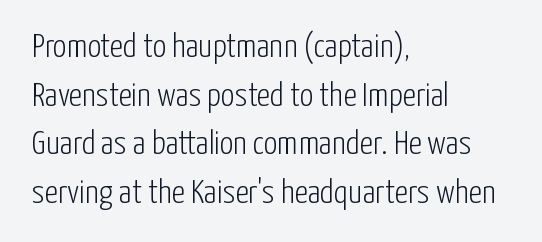
Q: Is the text bold? A: No.
Q: Is the text italic (slanted)? A: No, it is upright.
Q: Is the typeface a serif or a sans-serif typeface? A: Sans-serif.
Q: Is the text underlined? A: No.
Q: How is the paragraph aligned? A: Left-aligned.
Q: Is the spacing between letters normal or unusually wide? A: Normal.
Q: Is the spacing between lines tight, normal or loose? A: Normal.
Q: Width (condensed, normal, or wide)? A: Condensed.
Q: Stroke contrast? A: Low.
Q: x-height? A: Medium.
Q: Monospaced? A: No.
